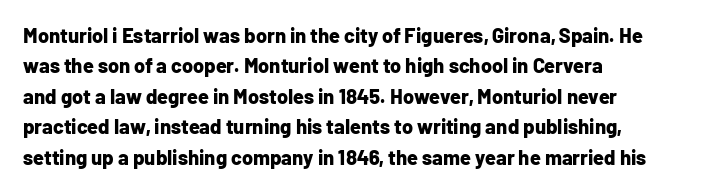
Q: Is the text bold? A: Yes.
Q: Is the text italic (slanted)? A: No, it is upright.
Q: Is the text underlined? A: No.
Q: How is the paragraph aligned? A: Left-aligned.
Q: Is the spacing between letters normal or unusually wide? A: Normal.
Q: Is the spacing between lines tight, normal or loose? A: Normal.
